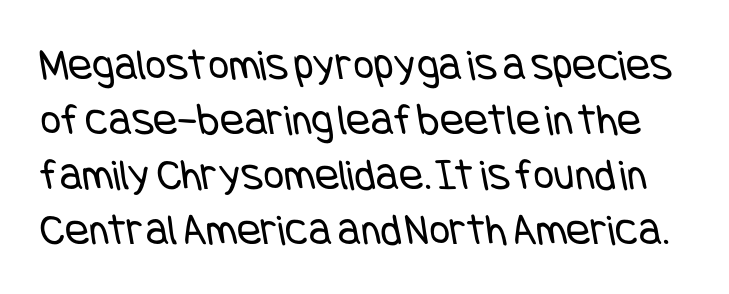
{"serif": "no", "bold": "no", "weight": "regular", "width": "condensed", "stroke_contrast": "low", "x_height": "large", "underline": "no", "line_spacing_ratio": 1.22, "letter_spacing": "normal", "letter_spacing_em": 0.0, "glyph_px": 45}
